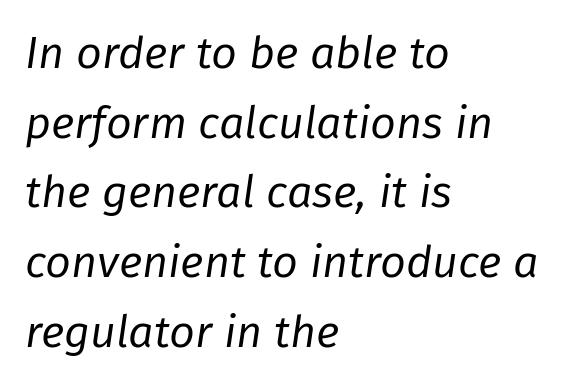
{"italic": "yes", "lean": "right", "slant_degrees": 8, "bold": "no", "weight": "regular", "width": "normal", "stroke_contrast": "low", "x_height": "medium", "monospaced": "no", "underline": "no", "align": "left", "line_spacing": "normal", "line_spacing_ratio": 1.55, "letter_spacing": "normal", "letter_spacing_em": 0.0, "glyph_px": 45}
